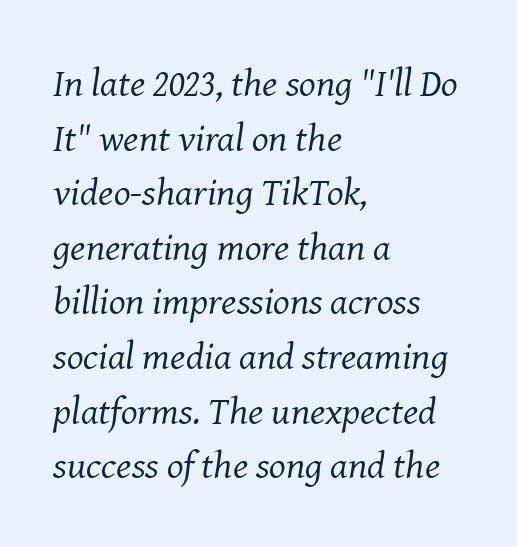
The glyphs are unaccompanied by any horizontal stroke below them. This sample is left-justified, so line endings fall wherever the words run out. Baseline-to-baseline distance is the conventional proportion of letter height. Heaviness? Minimal to ordinary, like unemphasized prose. Looks like regular typesetting: each glyph gets only the width it needs.
